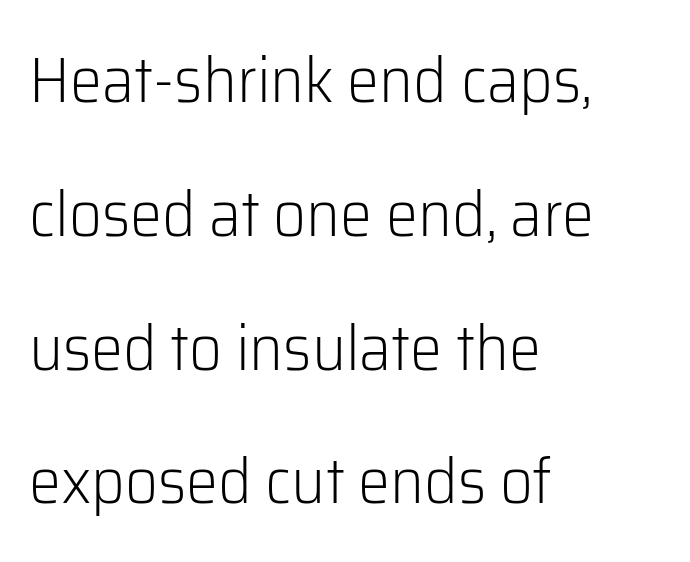
The face used here is proportionally spaced, like ordinary book or web type. A typesetter would mark this as roman, not italic. No chunkiness to these letters — they're not bold. Notice the wide empty band between every row — that's loose leading. Has an underline been added? It has not. Look at the bottom of the vertical strokes: they stop flat, with no serifs.
